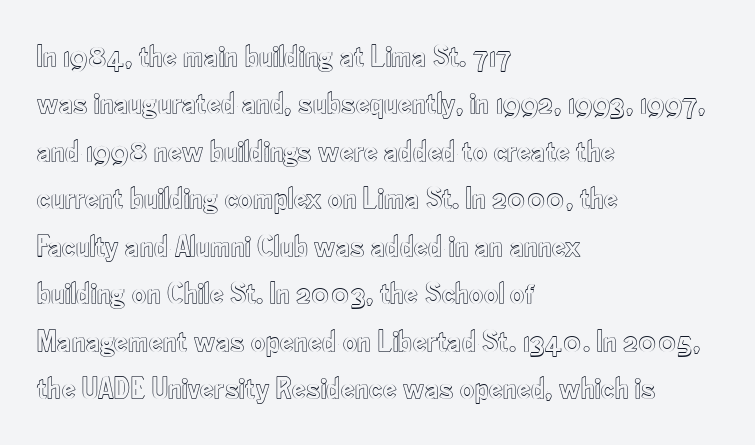
Q: Is the text italic (slanted)? A: No, it is upright.
Q: Is the text underlined? A: No.
Q: How is the paragraph aligned? A: Left-aligned.
Q: Is the spacing between letters normal or unusually wide? A: Normal.
Q: Is the spacing between lines tight, normal or loose? A: Normal.
Q: Width (condensed, normal, or wide)? A: Condensed.
Q: x-height? A: Small.
Q: Monospaced? A: No.
